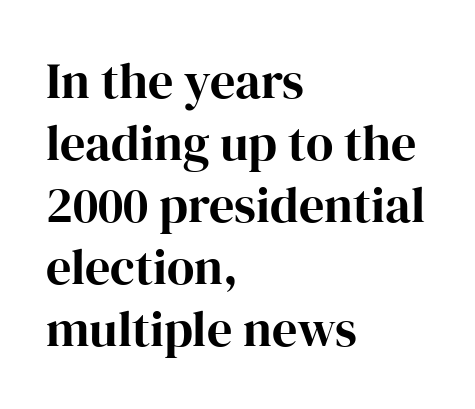
{"serif": "yes", "italic": "no", "bold": "yes", "weight": "bold", "width": "normal", "stroke_contrast": "high", "x_height": "medium", "monospaced": "no", "underline": "no", "align": "left", "line_spacing_ratio": 1.24, "letter_spacing": "normal", "letter_spacing_em": 0.0, "glyph_px": 50}
